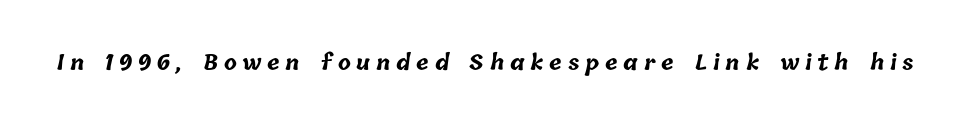
Q: Is the text bold? A: Yes.
Q: Is the text underlined? A: No.
Q: Is the spacing between letters normal or unusually wide? A: Unusually wide.
